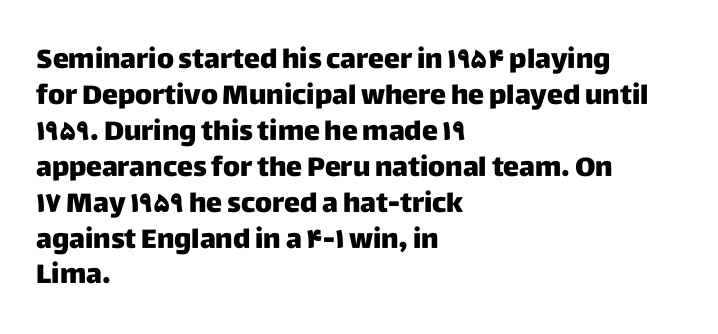
{"italic": "no", "underline": "no", "align": "left", "line_spacing": "normal", "line_spacing_ratio": 1.33, "letter_spacing": "normal", "letter_spacing_em": 0.0, "glyph_px": 27}
